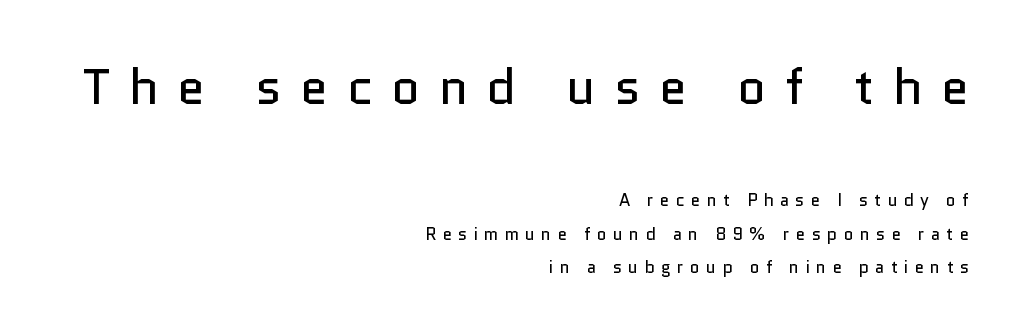
The letters look calm and open, with moderate or lighter stems. Proportional: the letters do not fall into vertical columns. The foot of each line stays bare and open. I'd call this a sans setting — the letters go barefoot. Scale decreases going downward across the two blocks. Where is the straight margin? On the right.
